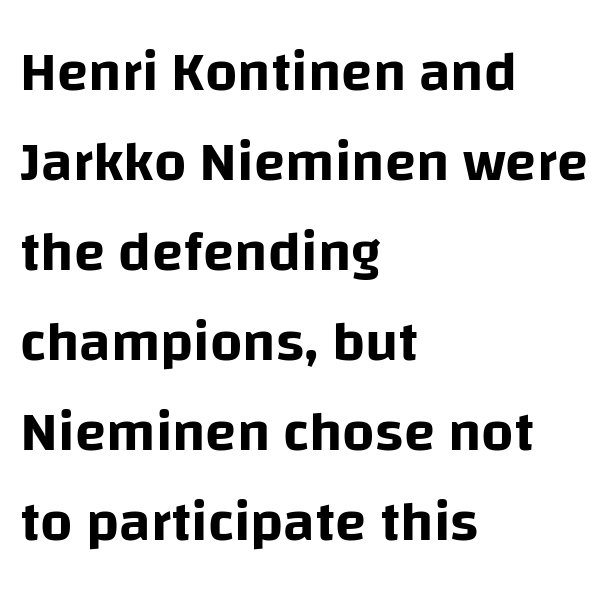
{"serif": "no", "italic": "no", "width": "normal", "stroke_contrast": "low", "x_height": "large", "monospaced": "no", "underline": "no", "align": "left", "line_spacing": "normal", "line_spacing_ratio": 1.58, "letter_spacing": "normal", "letter_spacing_em": 0.0, "glyph_px": 57}
